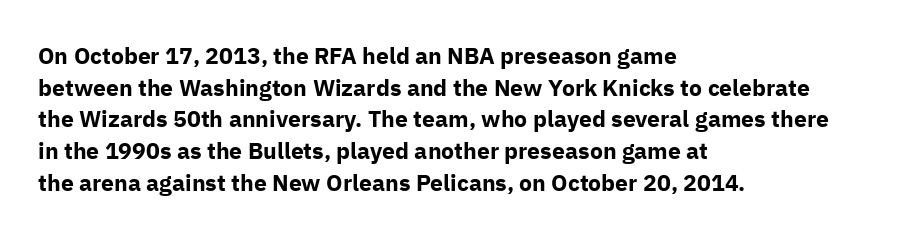
{"italic": "no", "bold": "yes", "underline": "no", "align": "left", "line_spacing": "normal", "line_spacing_ratio": 1.38, "letter_spacing": "normal", "letter_spacing_em": 0.0, "glyph_px": 23}
